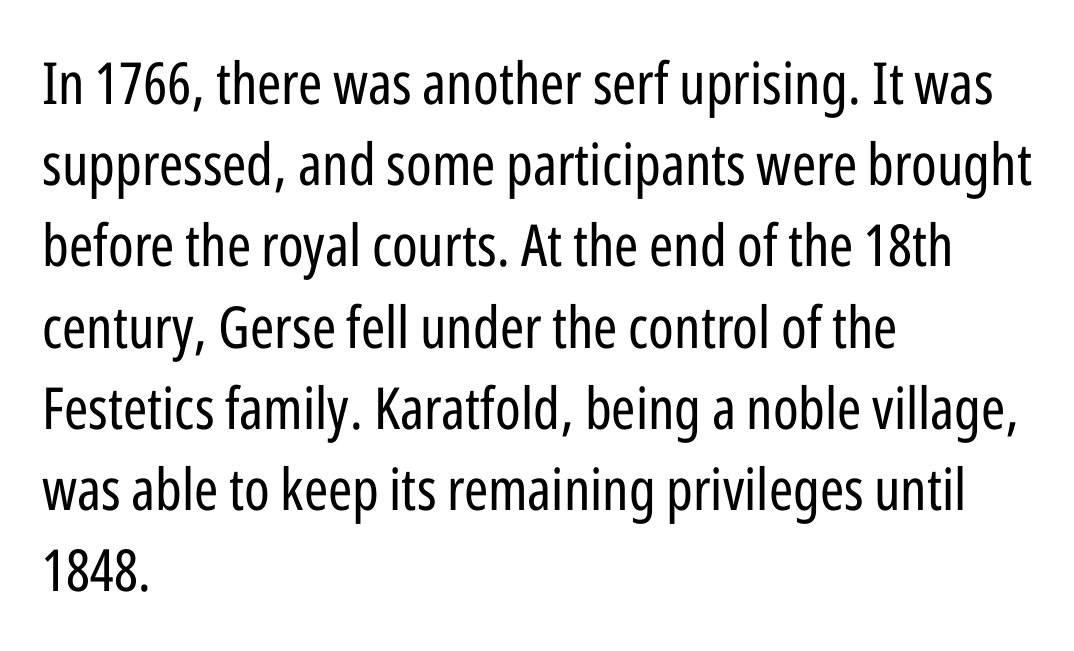
{"serif": "no", "italic": "no", "bold": "no", "weight": "regular", "width": "condensed", "stroke_contrast": "low", "x_height": "medium", "monospaced": "no", "underline": "no", "align": "left", "line_spacing": "normal", "line_spacing_ratio": 1.4, "letter_spacing": "normal", "letter_spacing_em": 0.0, "glyph_px": 58}
